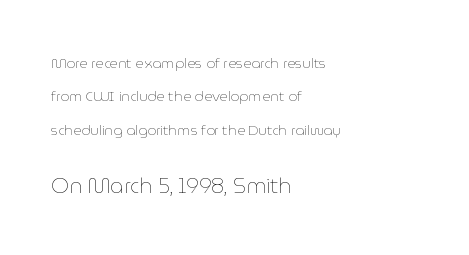
{"italic": "no", "bold": "no", "underline": "no", "align": "left", "line_spacing": "loose", "line_spacing_ratio": 2.39, "letter_spacing": "normal", "letter_spacing_em": 0.0, "larger_block": "second", "size_ratio": 1.5, "glyph_px": 21}
